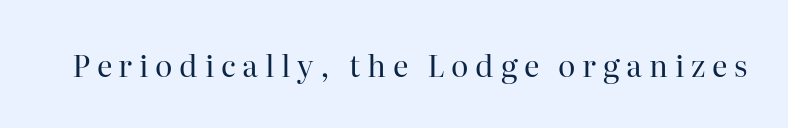
{"serif": "yes", "italic": "no", "bold": "no", "weight": "regular", "width": "normal", "stroke_contrast": "high", "x_height": "medium", "monospaced": "no", "underline": "no", "letter_spacing": "wide", "letter_spacing_em": 0.22, "glyph_px": 30}
